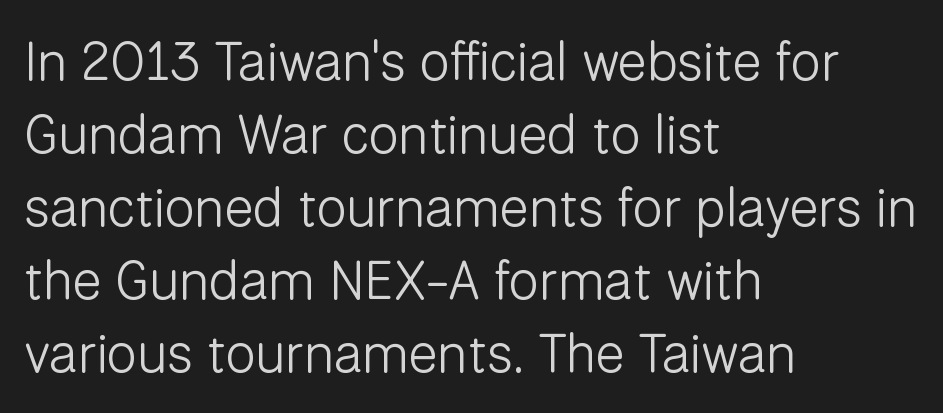
{"serif": "no", "italic": "no", "bold": "no", "weight": "light", "width": "normal", "stroke_contrast": "low", "x_height": "medium", "monospaced": "no", "underline": "no", "align": "left", "line_spacing": "normal", "line_spacing_ratio": 1.35, "letter_spacing": "normal", "letter_spacing_em": 0.0, "glyph_px": 54}
